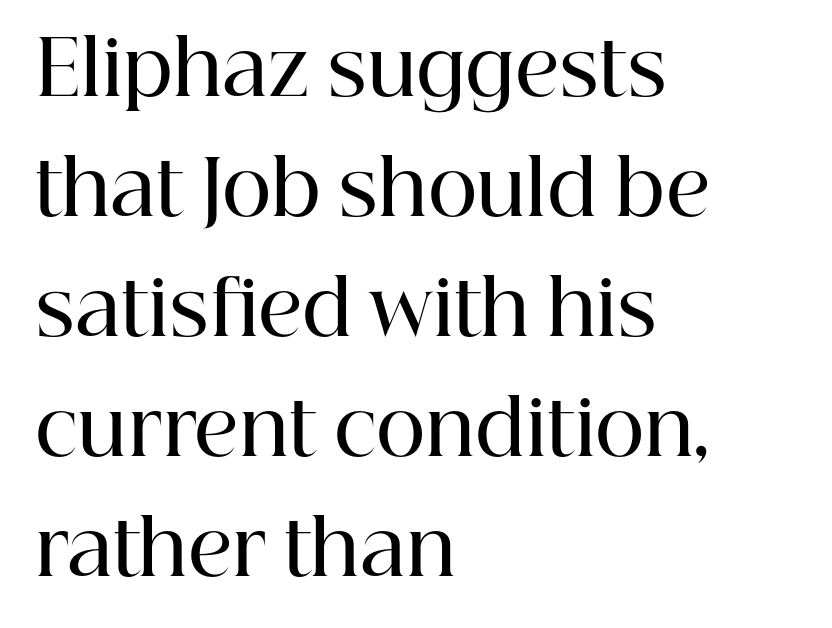
The tracking reads as untouched default to a designer's eye. This sample keeps an unexceptional amount of space between lines. The passage shown is not underscored anywhere. Compared with an ordinary text face, these strokes are moderately heavier — a semibold. Varying glyph widths throughout — classic text-font behaviour.
